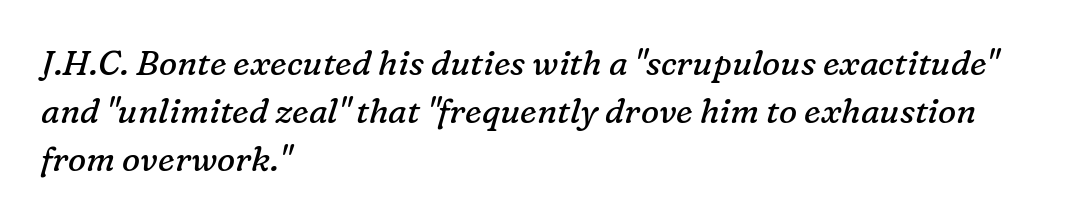
Examine the stroke ends and you'll spot serifs. Characters follow at the spacing the type designer built in. The letters look calm and open, with moderate or lighter stems. The rendering anchors every line to the left-hand side.
